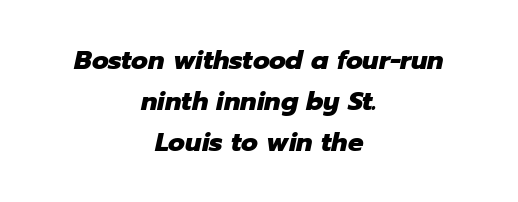
Each row of text sits above clean, open space. This rendering leaves character spacing at its baseline value. Italic? Definitely — the glyphs are oblique. Where is the straight margin? There isn't one; the lines are centered. Students, observe: this is what conventionally led text looks like.
